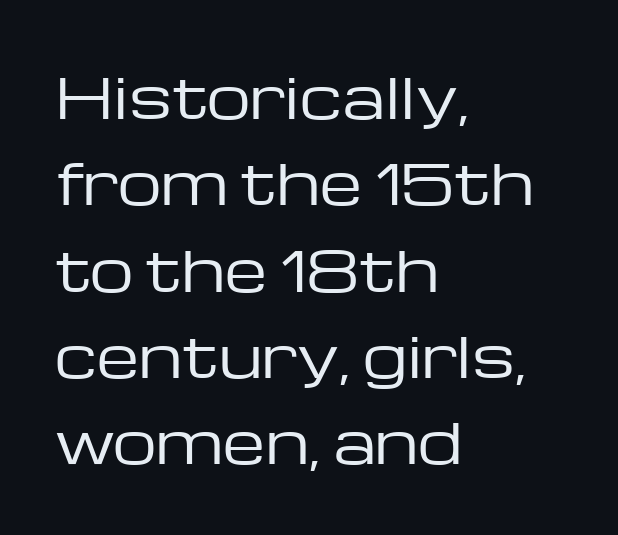
Q: Is the text bold? A: No.
Q: Is the text italic (slanted)? A: No, it is upright.
Q: Is the typeface a serif or a sans-serif typeface? A: Sans-serif.
Q: Is the text underlined? A: No.
Q: How is the paragraph aligned? A: Left-aligned.
Q: Is the spacing between letters normal or unusually wide? A: Normal.
Q: Is the spacing between lines tight, normal or loose? A: Normal.
Q: Width (condensed, normal, or wide)? A: Wide.
Q: Stroke contrast? A: Low.
Q: x-height? A: Medium.
Q: Monospaced? A: No.
